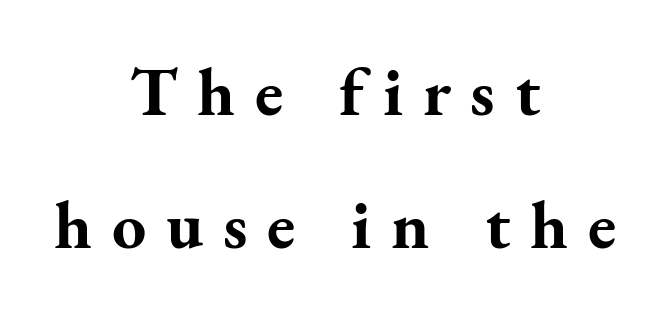
The passage shown stacks its lines with a broad gap. A bare baseline throughout the passage. A roman cut, with each character standing at attention. Casual observation: everything's sitting right in the middle. The tracking jumps out immediately: characters are airy and widely separated.
